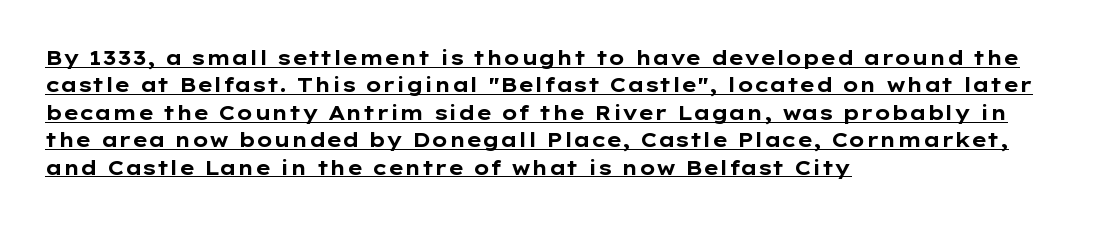
Q: Is the text bold? A: Yes.
Q: Is the text italic (slanted)? A: No, it is upright.
Q: Is the text underlined? A: Yes.
Q: How is the paragraph aligned? A: Left-aligned.
Q: Is the spacing between letters normal or unusually wide? A: Normal.
Q: Is the spacing between lines tight, normal or loose? A: Normal.
